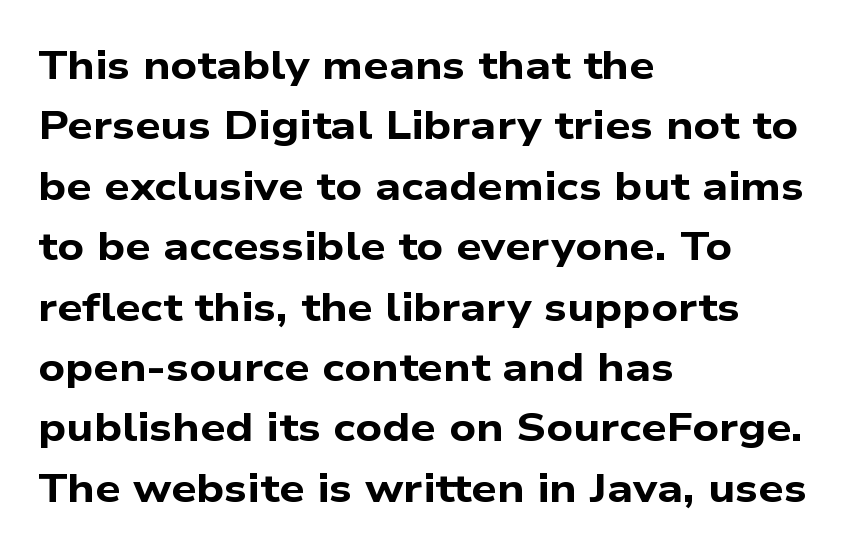
Looks like regular typesetting: each glyph gets only the width it needs. Horizontally, the lines are justified to the leading edge only. This block has exactly the height ordinary leading produces. Honestly, the letter spacing is just normal — you wouldn't notice it.
